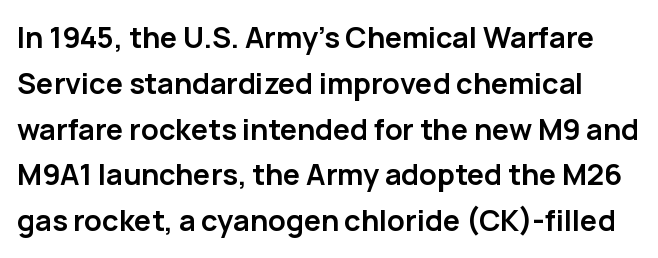
The image shows 29 px semibold sans-serif type, upright; set normal line spacing (1.58x), normal letter spacing, not underlined; low stroke contrast and a medium x-height.
